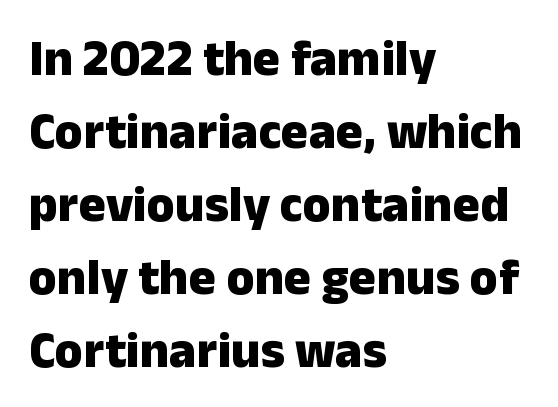
Q: Is the text bold? A: Yes.
Q: Is the text italic (slanted)? A: No, it is upright.
Q: Is the typeface a serif or a sans-serif typeface? A: Sans-serif.
Q: Is the text underlined? A: No.
Q: How is the paragraph aligned? A: Left-aligned.
Q: Is the spacing between letters normal or unusually wide? A: Normal.
Q: Is the spacing between lines tight, normal or loose? A: Normal.
Q: Width (condensed, normal, or wide)? A: Normal.
Q: Stroke contrast? A: Low.
Q: x-height? A: Medium.
Q: Monospaced? A: No.
